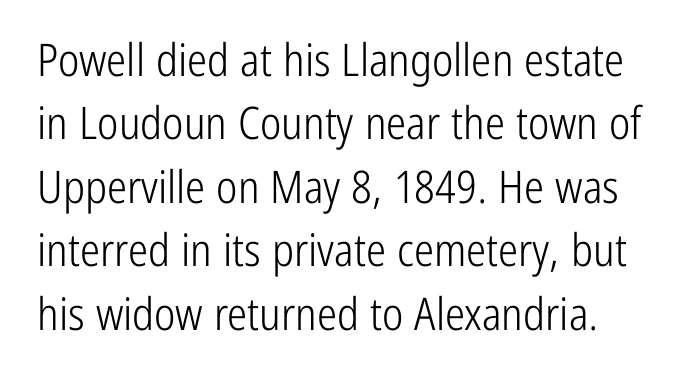
Q: Is the text bold? A: No.
Q: Is the text italic (slanted)? A: No, it is upright.
Q: Is the typeface a serif or a sans-serif typeface? A: Sans-serif.
Q: Is the text underlined? A: No.
Q: Is the spacing between letters normal or unusually wide? A: Normal.
Q: Is the spacing between lines tight, normal or loose? A: Normal.
Q: Width (condensed, normal, or wide)? A: Condensed.
Q: Stroke contrast? A: Low.
Q: x-height? A: Medium.
Q: Monospaced? A: No.
